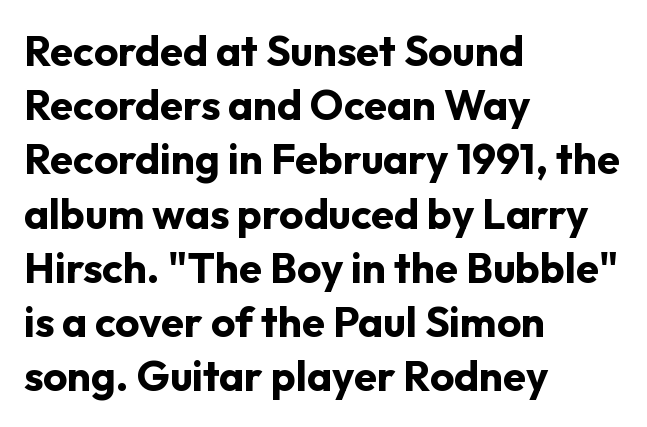
In terms of letterform style, serifs are entirely absent. Vertical strokes here are truly vertical. The designer left line spacing at the default. Underlining? Definitely not there. Proportional: the letters do not fall into vertical columns. Spacing between characters is what you'd get straight out of the box.
